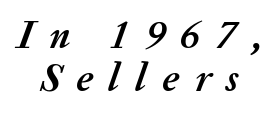
The image shows 40 px semibold type, italic (leaning right); set centered, tight line spacing (1.08x), unusually wide letter spacing (+0.39 em), not underlined; medium stroke contrast and a medium x-height.
